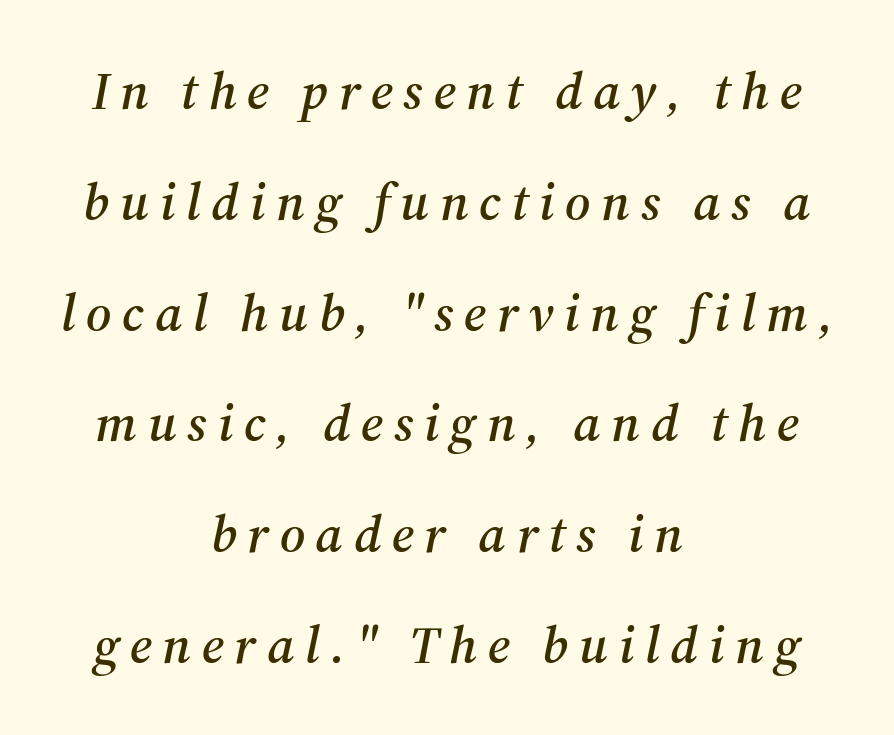
Q: Is the text italic (slanted)? A: Yes, it leans right by about 12 degrees.
Q: Is the typeface a serif or a sans-serif typeface? A: Serif.
Q: Is the text underlined? A: No.
Q: How is the paragraph aligned? A: Centered.
Q: Is the spacing between letters normal or unusually wide? A: Unusually wide.
Q: Is the spacing between lines tight, normal or loose? A: Loose.
Q: Width (condensed, normal, or wide)? A: Normal.
Q: Stroke contrast? A: Medium.
Q: x-height? A: Medium.
Q: Monospaced? A: No.
